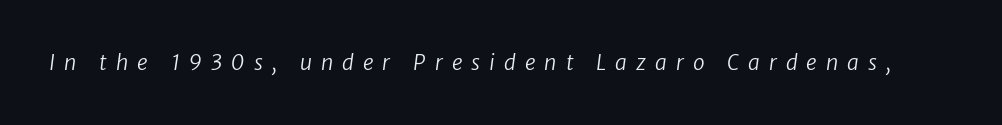
The image shows 21 px text type; set unusually wide letter spacing (+0.43 em), not underlined.
